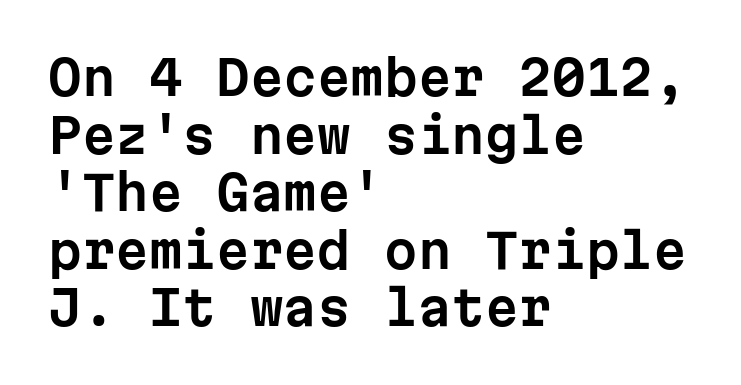
The image shows 48 px sans-serif type, upright, monospaced; set left-aligned, line spacing 1.2x, normal letter spacing, not underlined; low stroke contrast and a medium x-height.
